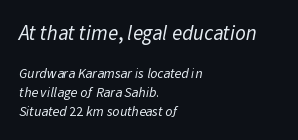
Q: Is the text bold? A: No.
Q: Is the text underlined? A: No.
Q: How is the paragraph aligned? A: Left-aligned.
Q: Is the spacing between letters normal or unusually wide? A: Normal.
Q: Is the spacing between lines tight, normal or loose? A: Normal.
Q: Which block of text is set in a larger size, the first (top) or the second (bottom)? A: The first (top) one.
